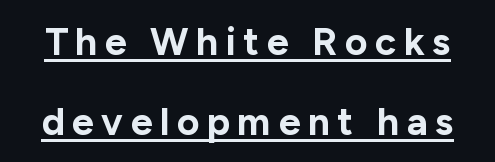
Q: Is the text bold? A: Yes.
Q: Is the text italic (slanted)? A: No, it is upright.
Q: Is the typeface a serif or a sans-serif typeface? A: Sans-serif.
Q: Is the text underlined? A: Yes.
Q: Is the spacing between lines tight, normal or loose? A: Loose.
Q: Width (condensed, normal, or wide)? A: Normal.
Q: Stroke contrast? A: Low.
Q: x-height? A: Medium.
Q: Monospaced? A: No.
